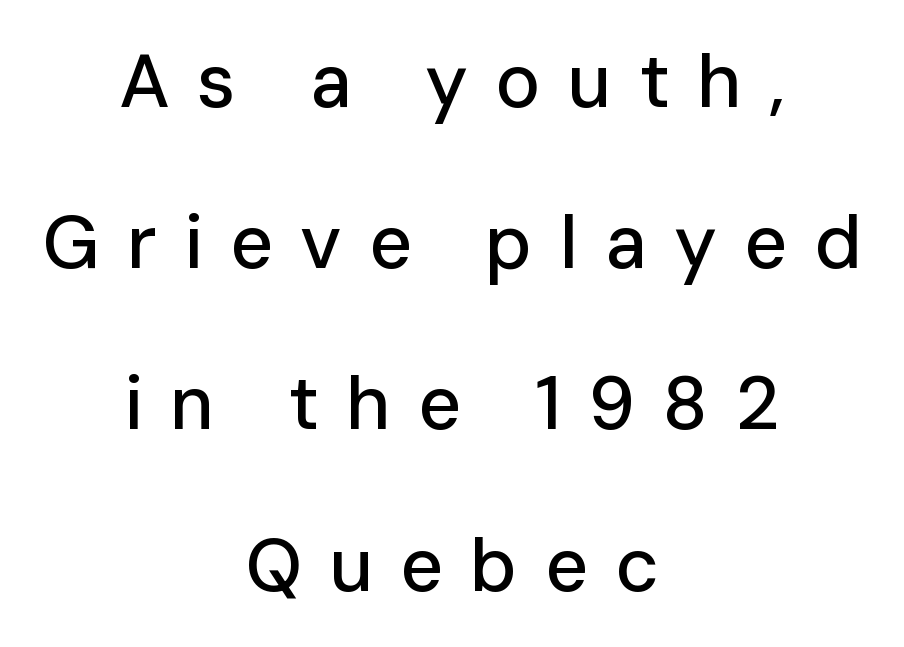
The image shows 75 px sans-serif type, upright; set centered, loose line spacing (2.15x), unusually wide letter spacing (+0.36 em), not underlined; low stroke contrast and a medium x-height.
